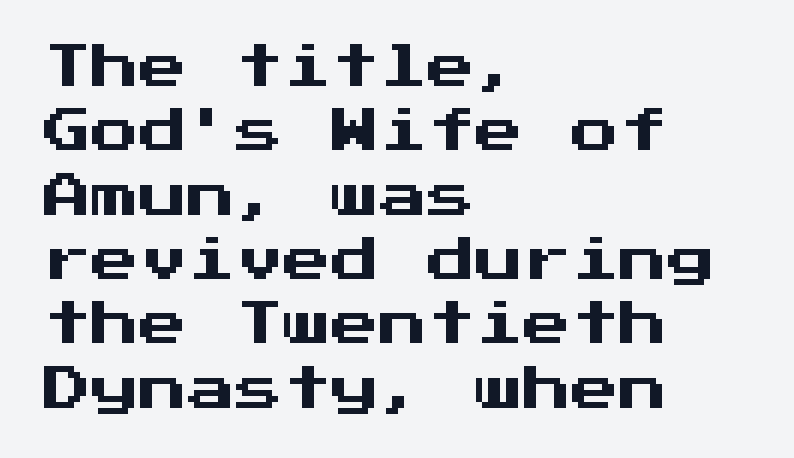
You could call the tracking neutral — neither tight nor loose. The passage shown is not underscored anywhere. The lines in this sample share a left origin and differ only in where they stop. Serifs: no, the terminals of the letterforms are clean. Note the uniform advance width — an 'i' takes as much space as an 'm'. Every character sits straight up, as roman type does.
